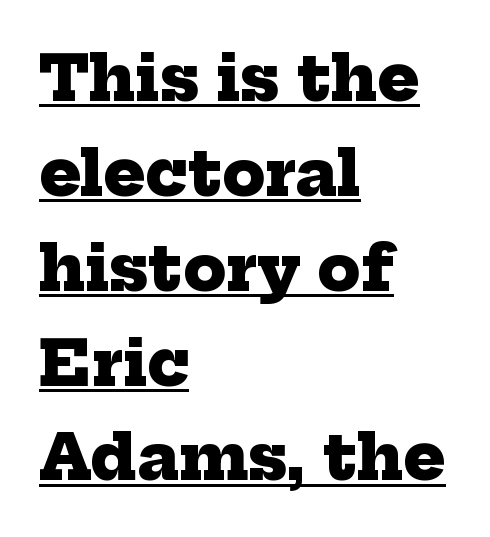
Q: Is the text bold? A: Yes.
Q: Is the typeface a serif or a sans-serif typeface? A: Serif.
Q: Is the text underlined? A: Yes.
Q: How is the paragraph aligned? A: Left-aligned.
Q: Is the spacing between letters normal or unusually wide? A: Normal.
Q: Is the spacing between lines tight, normal or loose? A: Normal.
Q: Width (condensed, normal, or wide)? A: Normal.
Q: Stroke contrast? A: Low.
Q: x-height? A: Medium.
Q: Monospaced? A: No.
